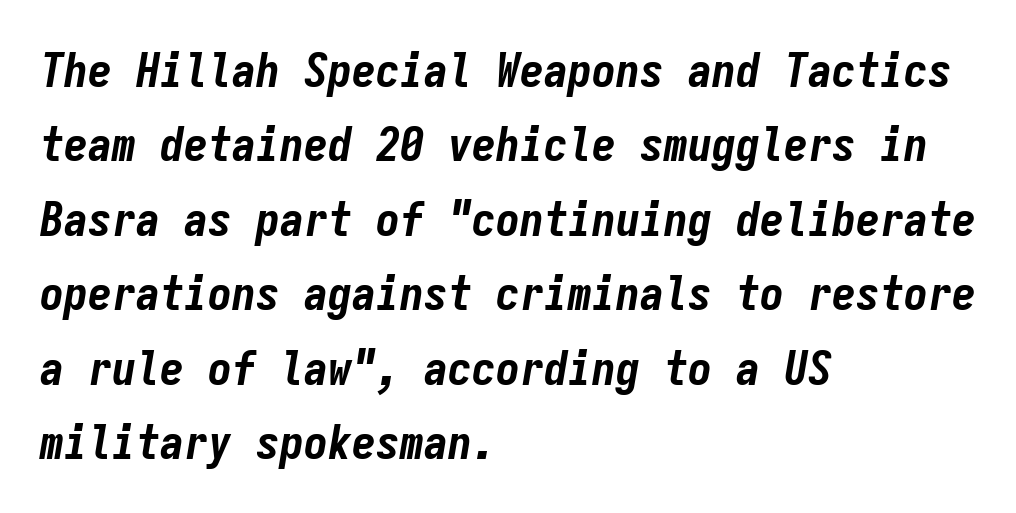
Q: Is the text bold? A: Yes.
Q: Is the text italic (slanted)? A: Yes, it leans right by about 9 degrees.
Q: Is the text underlined? A: No.
Q: How is the paragraph aligned? A: Left-aligned.
Q: Is the spacing between letters normal or unusually wide? A: Normal.
Q: Is the spacing between lines tight, normal or loose? A: Normal.
Q: Width (condensed, normal, or wide)? A: Condensed.
Q: Stroke contrast? A: Low.
Q: x-height? A: Medium.
Q: Monospaced? A: Yes.
